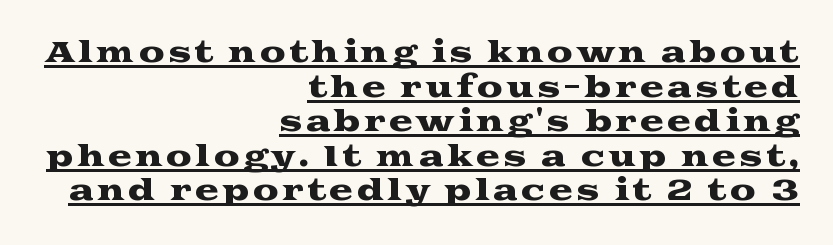
Q: Is the text italic (slanted)? A: No, it is upright.
Q: Is the typeface a serif or a sans-serif typeface? A: Serif.
Q: Is the text underlined? A: Yes.
Q: How is the paragraph aligned? A: Right-aligned.
Q: Width (condensed, normal, or wide)? A: Wide.
Q: Stroke contrast? A: Medium.
Q: x-height? A: Medium.
Q: Monospaced? A: No.
